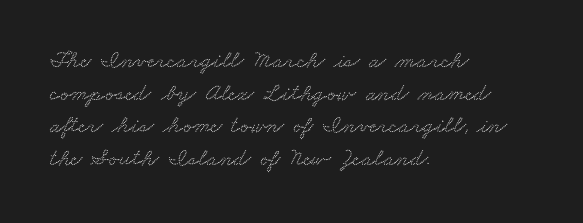
Q: Is the text underlined? A: No.
Q: How is the paragraph aligned? A: Left-aligned.
Q: Is the spacing between letters normal or unusually wide? A: Normal.
Q: Is the spacing between lines tight, normal or loose? A: Normal.
